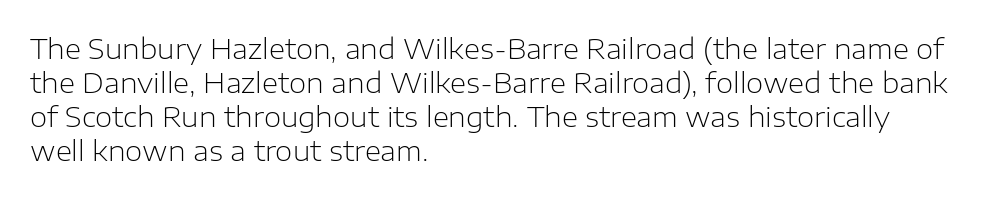
The image shows 28 px light sans-serif type, upright; set left-aligned, line spacing 1.22x, normal letter spacing, not underlined; low stroke contrast and a medium x-height.
